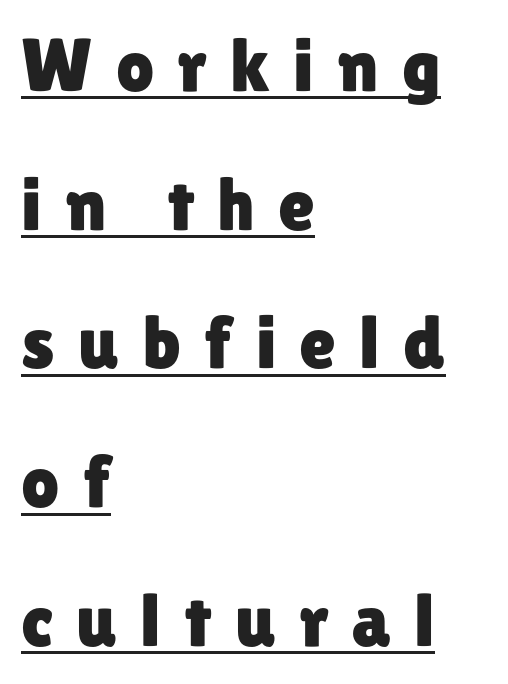
The horizontal fit of the characters is loose and conspicuously gappy. Italic: no, the glyphs are upright roman. Teacher's note: observe the even left margin — that is flush-left alignment. Note the varied advance widths — an 'i' is clearly narrower than an 'm'. Students, observe the line beneath the letters — that is underlining. The characters display no serif detailing; their extremities are plain.
